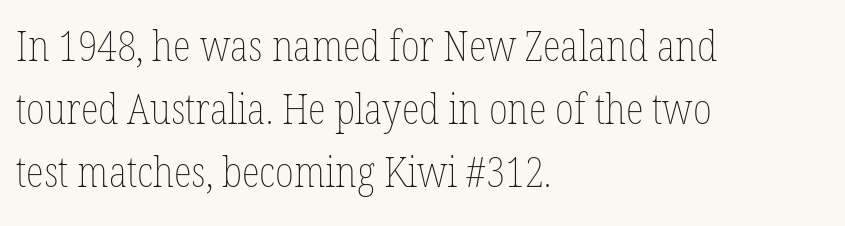
The image shows 42 px thin, condensed type, upright; set left-aligned, normal line spacing (1.5x), normal letter spacing, not underlined; low stroke contrast and a medium x-height.
